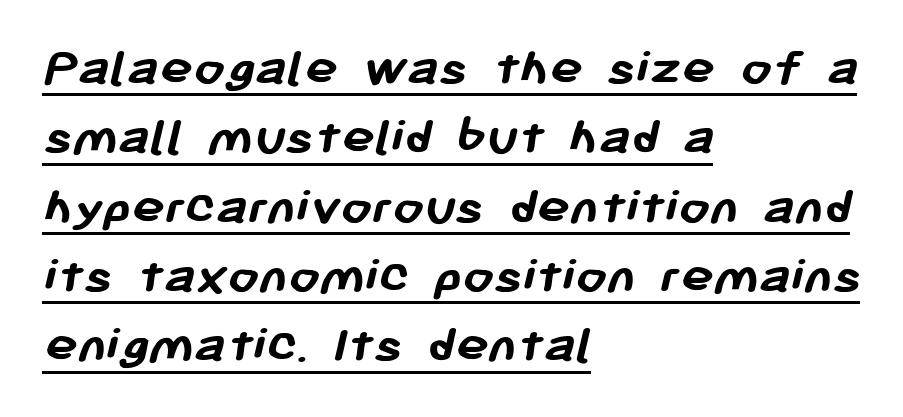
{"serif": "no", "bold": "yes", "weight": "semibold", "width": "normal", "stroke_contrast": "low", "x_height": "medium", "monospaced": "no", "underline": "yes", "align": "left", "line_spacing": "normal", "line_spacing_ratio": 1.26, "letter_spacing": "normal", "letter_spacing_em": 0.0, "glyph_px": 55}
